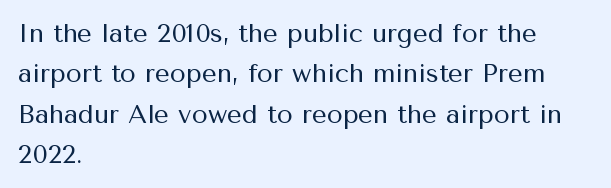
Q: Is the text bold? A: No.
Q: Is the text italic (slanted)? A: No, it is upright.
Q: Is the text underlined? A: No.
Q: How is the paragraph aligned? A: Left-aligned.
Q: Is the spacing between letters normal or unusually wide? A: Normal.
Q: Is the spacing between lines tight, normal or loose? A: Normal.
